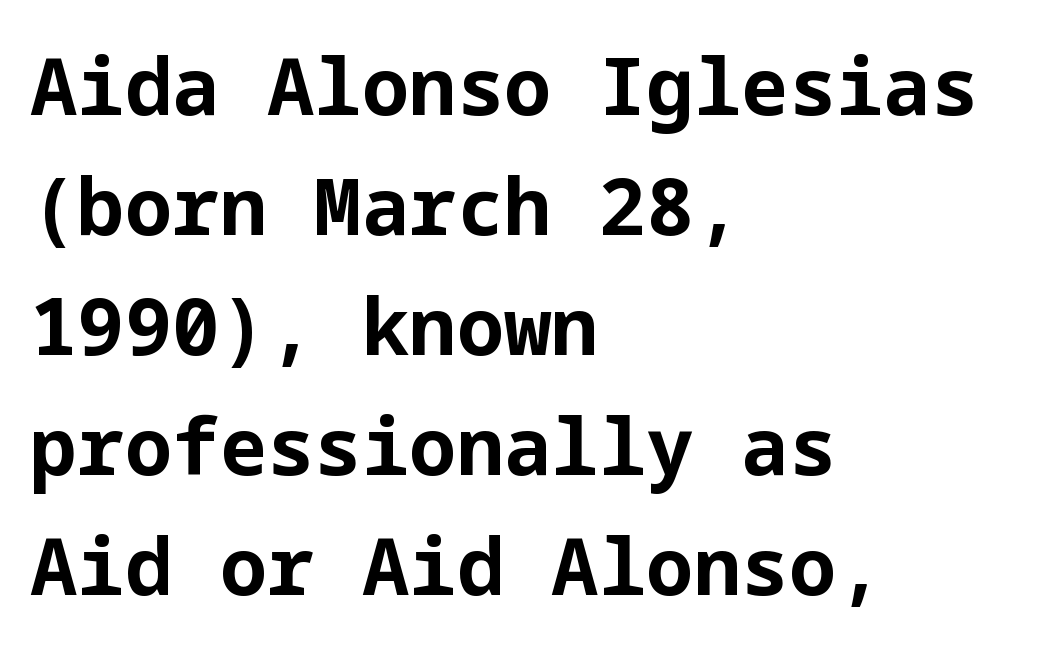
Q: Is the text bold? A: Yes.
Q: Is the text italic (slanted)? A: No, it is upright.
Q: Is the typeface a serif or a sans-serif typeface? A: Sans-serif.
Q: Is the text underlined? A: No.
Q: How is the paragraph aligned? A: Left-aligned.
Q: Is the spacing between letters normal or unusually wide? A: Normal.
Q: Is the spacing between lines tight, normal or loose? A: Normal.
Q: Width (condensed, normal, or wide)? A: Normal.
Q: Stroke contrast? A: Low.
Q: x-height? A: Medium.
